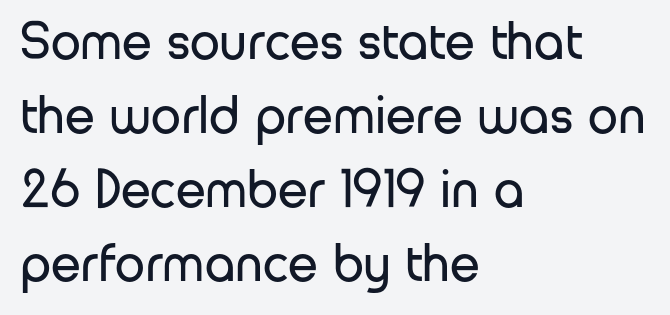
Q: Is the text bold? A: No.
Q: Is the text italic (slanted)? A: No, it is upright.
Q: Is the typeface a serif or a sans-serif typeface? A: Sans-serif.
Q: Is the text underlined? A: No.
Q: How is the paragraph aligned? A: Left-aligned.
Q: Is the spacing between letters normal or unusually wide? A: Normal.
Q: Is the spacing between lines tight, normal or loose? A: Normal.
Q: Width (condensed, normal, or wide)? A: Normal.
Q: Stroke contrast? A: Low.
Q: x-height? A: Medium.
Q: Monospaced? A: No.
